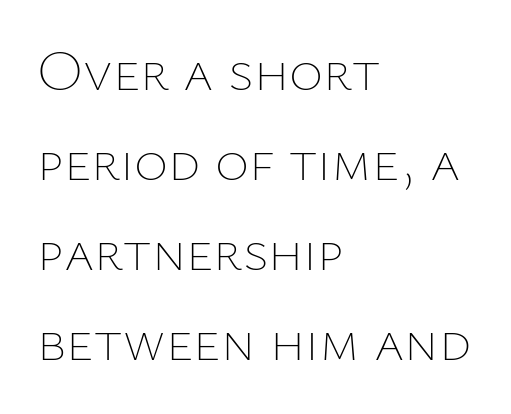
{"italic": "no", "bold": "no", "weight": "thin", "width": "normal", "stroke_contrast": "low", "x_height": "medium", "monospaced": "no", "underline": "no", "align": "left", "line_spacing": "normal", "line_spacing_ratio": 1.55, "letter_spacing": "normal", "letter_spacing_em": 0.0, "glyph_px": 58}
